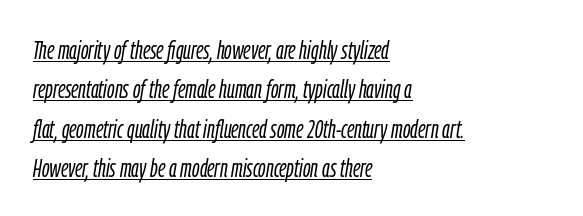
Stroke mass is kept to a normal reading level or below. Horizontal bands of white between lines are of average thickness. The compositor pushed each line to the left boundary. The gaps between neighbouring characters are ordinary and unremarkable. This sample uses an oblique cut, with every glyph tilted off the vertical.
